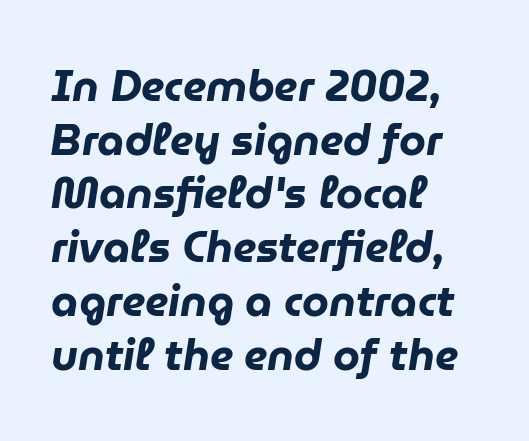
The passage shown is not underscored anywhere. If you drew a ruler down the left edge, every line would touch it. Observe the lean: these are italic letterforms. Character widths vary here, with narrow letters taking less room than wide ones.
